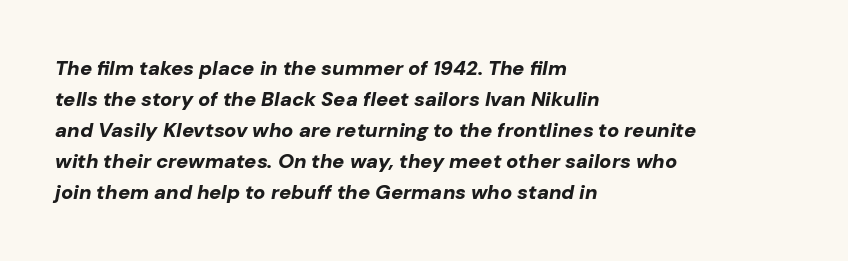
Q: Is the text bold? A: Yes.
Q: Is the text italic (slanted)? A: Yes, it leans right by about 10 degrees.
Q: Is the text underlined? A: No.
Q: How is the paragraph aligned? A: Left-aligned.
Q: Is the spacing between letters normal or unusually wide? A: Normal.
Q: Is the spacing between lines tight, normal or loose? A: Normal.
